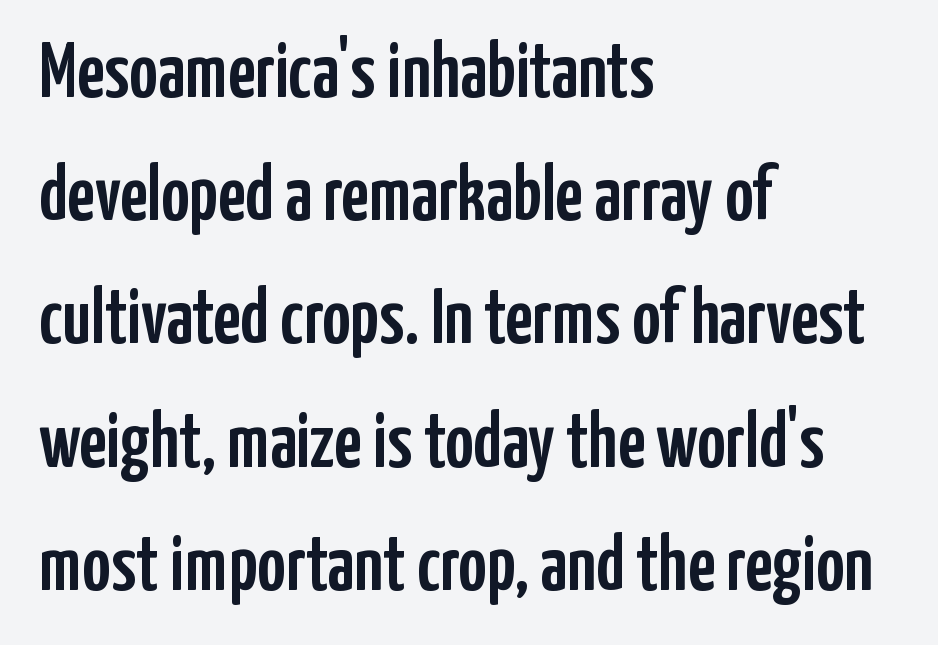
The image shows 78 px condensed sans-serif type, upright; set left-aligned, normal line spacing (1.58x), normal letter spacing, not underlined; low stroke contrast and a medium x-height.
